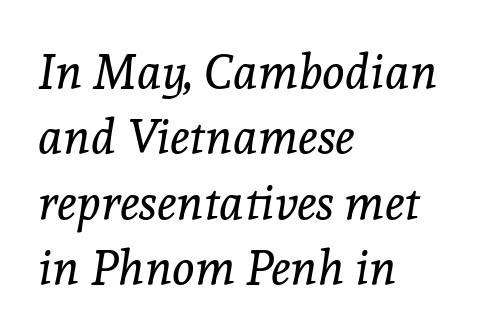
Does the type have serifs? Yes, each stem ends in a small foot. A typesetter would mark this as italic. A typesetter would call this zero additional tracking. The rendering uses natural spacing where letterforms have individual widths.
